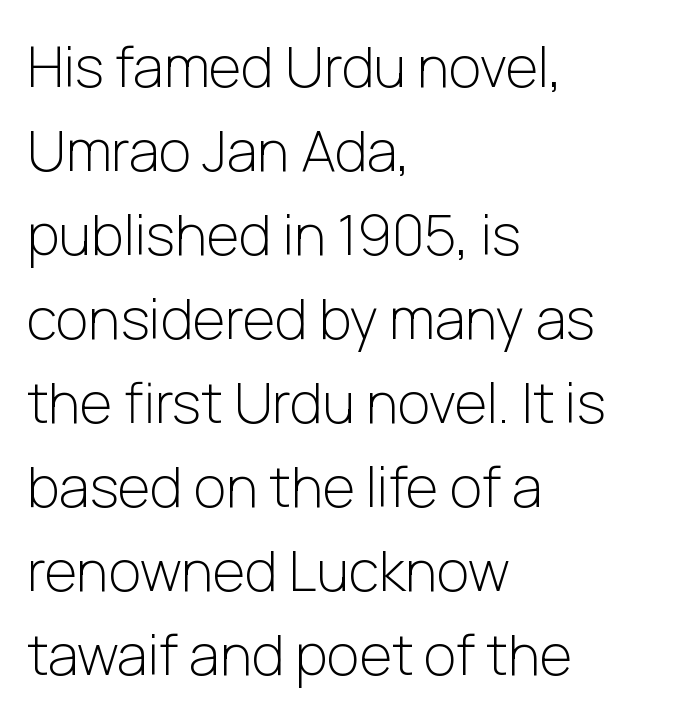
Q: Is the text bold? A: No.
Q: Is the text italic (slanted)? A: No, it is upright.
Q: Is the typeface a serif or a sans-serif typeface? A: Sans-serif.
Q: Is the text underlined? A: No.
Q: How is the paragraph aligned? A: Left-aligned.
Q: Is the spacing between letters normal or unusually wide? A: Normal.
Q: Is the spacing between lines tight, normal or loose? A: Normal.
Q: Width (condensed, normal, or wide)? A: Normal.
Q: Stroke contrast? A: Low.
Q: x-height? A: Medium.
Q: Monospaced? A: No.
